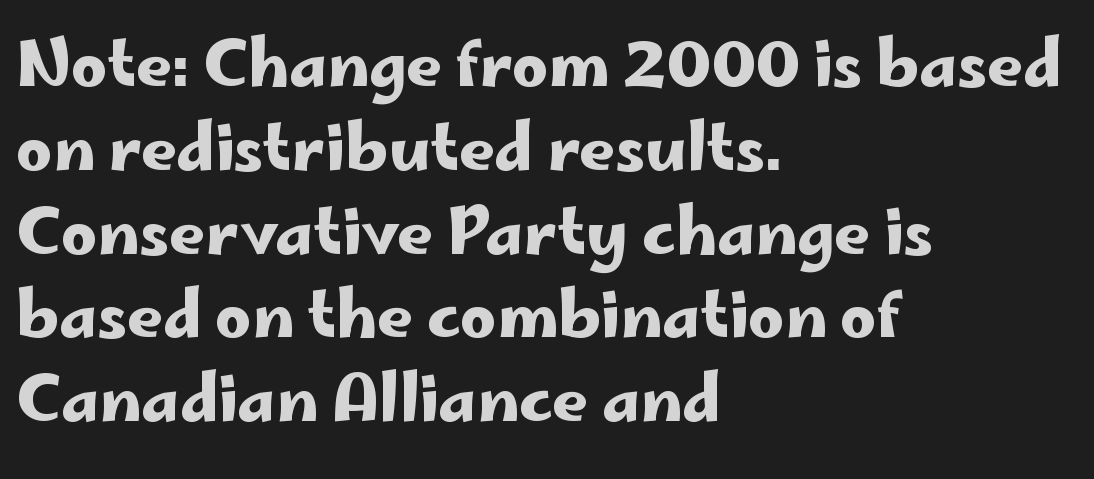
{"serif": "no", "italic": "no", "width": "wide", "stroke_contrast": "low", "x_height": "small", "monospaced": "no", "underline": "no", "align": "left", "line_spacing": "normal", "line_spacing_ratio": 1.33, "letter_spacing": "normal", "letter_spacing_em": 0.0, "glyph_px": 63}
